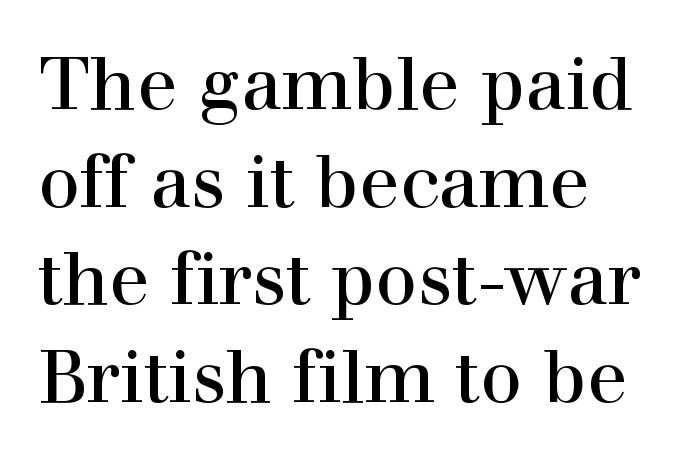
Q: Is the text italic (slanted)? A: No, it is upright.
Q: Is the typeface a serif or a sans-serif typeface? A: Serif.
Q: Is the text underlined? A: No.
Q: How is the paragraph aligned? A: Left-aligned.
Q: Is the spacing between letters normal or unusually wide? A: Normal.
Q: Is the spacing between lines tight, normal or loose? A: Normal.
Q: Width (condensed, normal, or wide)? A: Normal.
Q: x-height? A: Medium.
Q: Monospaced? A: No.
